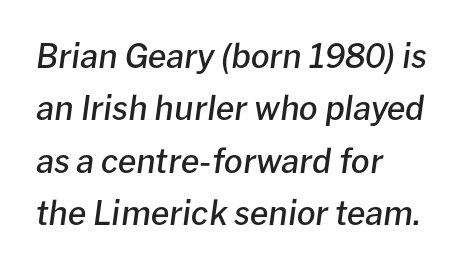
Q: Is the text bold? A: Semi-bold.
Q: Is the text italic (slanted)? A: Yes, it leans right by about 8 degrees.
Q: Is the text underlined? A: No.
Q: How is the paragraph aligned? A: Left-aligned.
Q: Is the spacing between letters normal or unusually wide? A: Normal.
Q: Is the spacing between lines tight, normal or loose? A: Normal.
Q: Width (condensed, normal, or wide)? A: Normal.
Q: Stroke contrast? A: Low.
Q: x-height? A: Medium.
Q: Monospaced? A: No.
